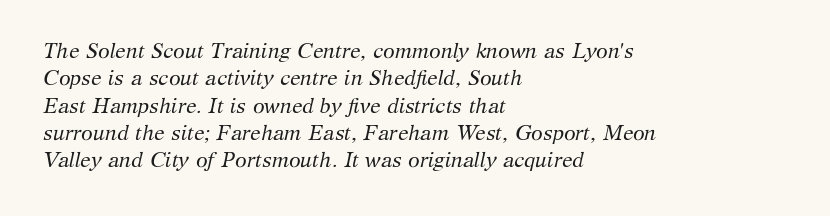
The image shows 21 px text type, italic (leaning right); set left-aligned, normal line spacing (1.3x), normal letter spacing, not underlined.
